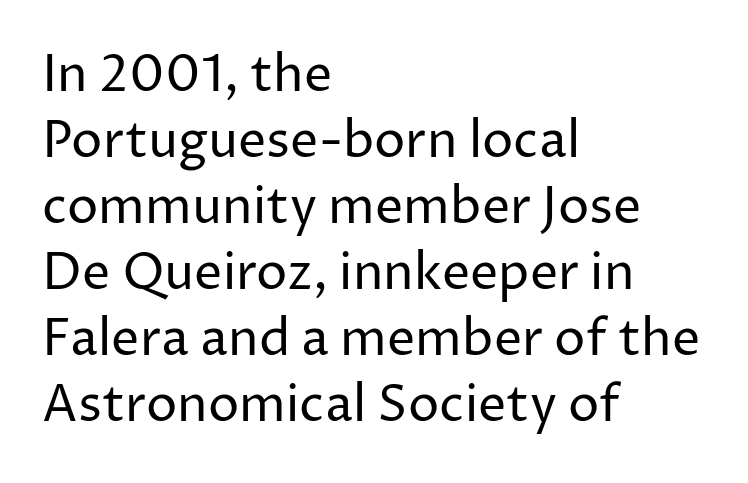
The image shows 50 px regular-weight sans-serif type, upright; set left-aligned, normal line spacing (1.32x), normal letter spacing, not underlined; low stroke contrast and a medium x-height.
